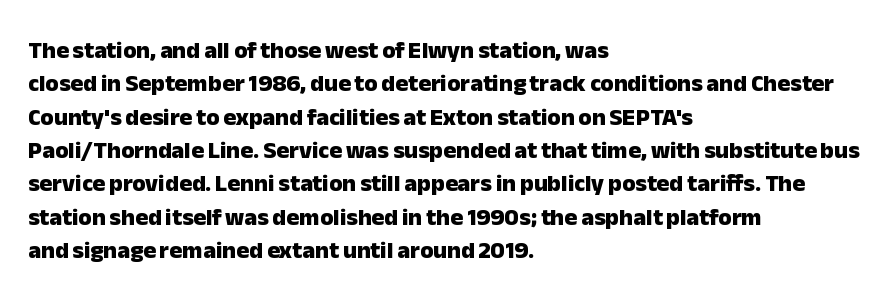
The image shows 24 px bold type, upright; set left-aligned, normal line spacing (1.39x), normal letter spacing, not underlined.
